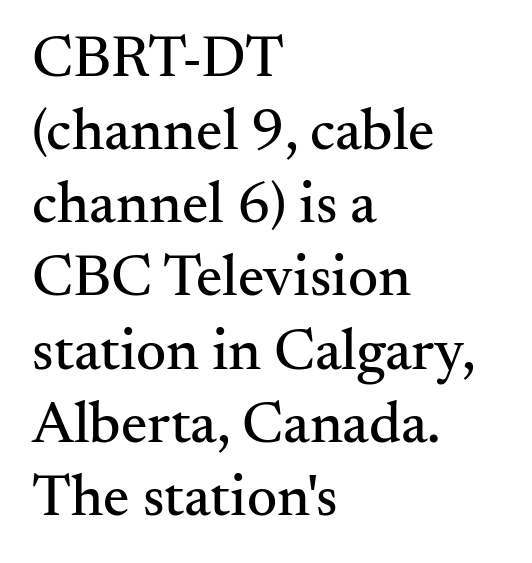
The image shows 59 px serif type, upright; set left-aligned, line spacing 1.24x, normal letter spacing, not underlined; medium stroke contrast and a small x-height.
